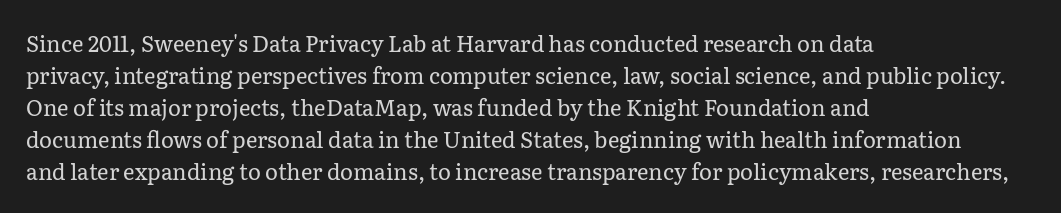
Q: Is the text bold? A: No.
Q: Is the text italic (slanted)? A: No, it is upright.
Q: Is the text underlined? A: No.
Q: How is the paragraph aligned? A: Left-aligned.
Q: Is the spacing between letters normal or unusually wide? A: Normal.
Q: Is the spacing between lines tight, normal or loose? A: Normal.
